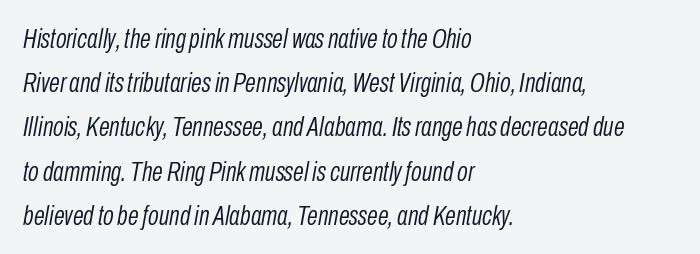
The image shows 28 px light, condensed type, italic (leaning right); set left-aligned, normal line spacing (1.58x), normal letter spacing, not underlined; low stroke contrast and a medium x-height.
